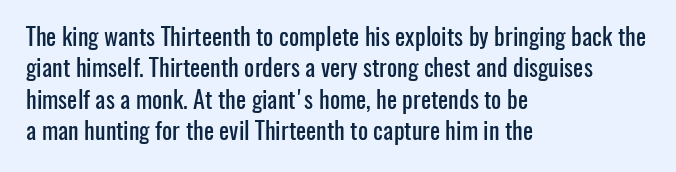
Here the glyphs are tracked normally, forming tight word shapes. Type without underlining. A roman cut, with each character standing at attention. A classic flush-left, rag-right setting is used for this passage.
